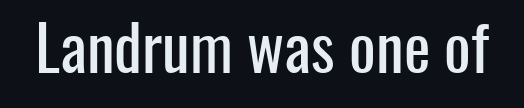
Q: Is the text italic (slanted)? A: No, it is upright.
Q: Is the typeface a serif or a sans-serif typeface? A: Sans-serif.
Q: Is the text underlined? A: No.
Q: Is the spacing between letters normal or unusually wide? A: Normal.
Q: Width (condensed, normal, or wide)? A: Condensed.
Q: Stroke contrast? A: Low.
Q: x-height? A: Medium.
Q: Monospaced? A: No.
